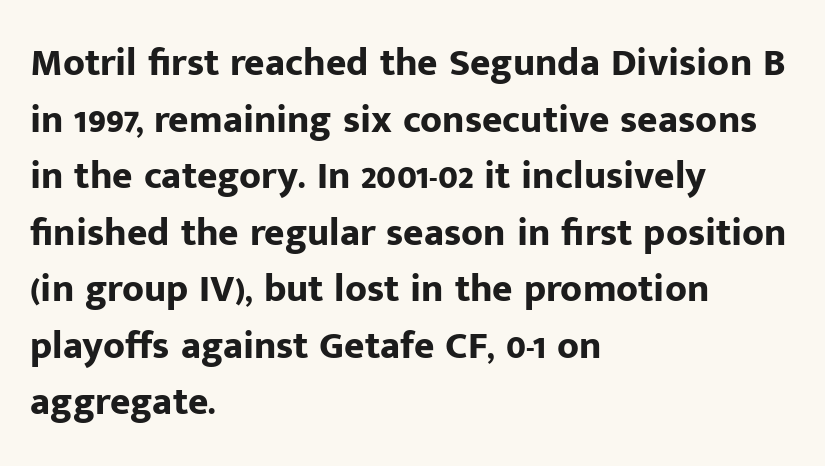
The image shows 39 px bold sans-serif type, upright; set left-aligned, normal line spacing (1.45x), normal letter spacing, not underlined; low stroke contrast and a medium x-height.
